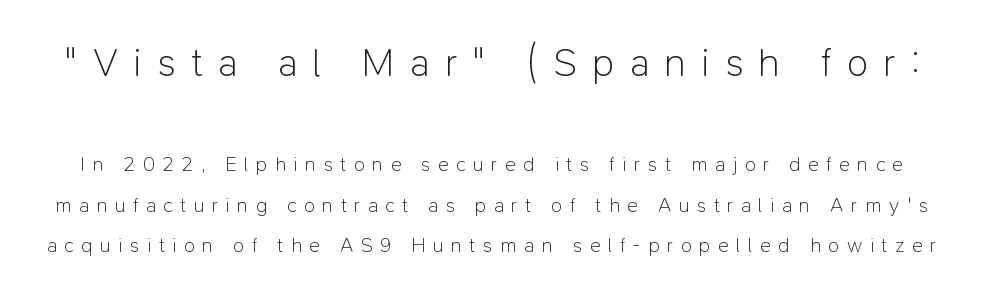
The image shows 40 px light sans-serif type, upright; set loose line spacing (2.03x), unusually wide letter spacing (+0.38 em), not underlined; the first (top) block is 2.0x larger; low stroke contrast and a medium x-height.
